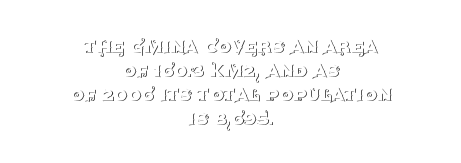
These lines stack symmetrically, like a column narrowing and widening about its center. Caption: face not bold, strokes unweighted. Posture: vertical. Baseline-to-baseline distance is barely more than the letter height. Bare-footed words on every line. Glyph-to-glyph distance matches everyday printed text.
